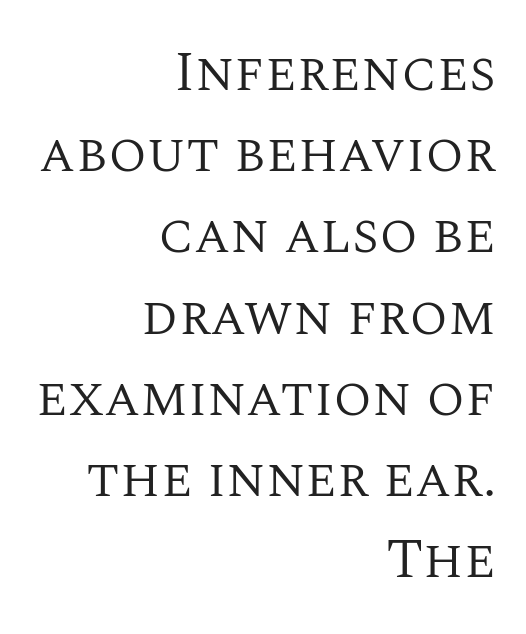
The image shows 56 px regular-weight serif type, upright; set right-aligned, normal line spacing (1.45x), normal letter spacing, not underlined; medium stroke contrast and a large x-height.
